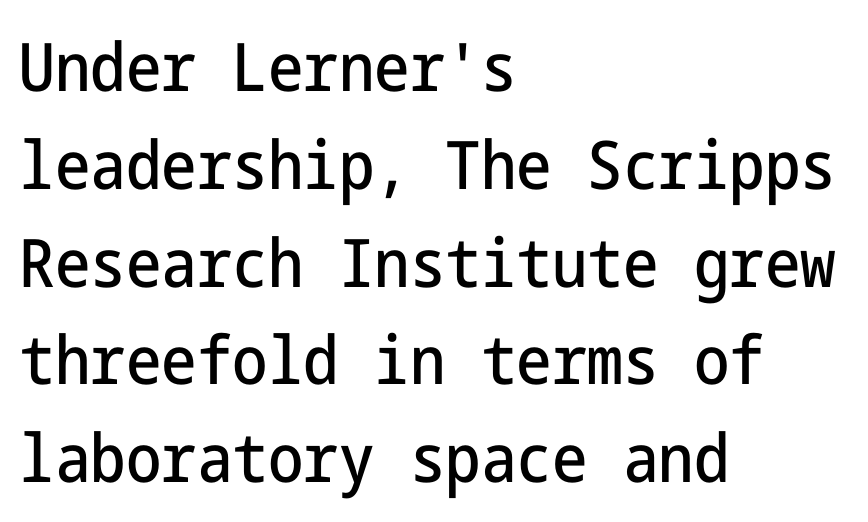
The font family rendered here belongs to the sans-serif group. Default kerning and tracking; the words read as compact shapes. Does the leading feel generous? No, just average. Horizontally, the lines are justified to the leading edge only.
